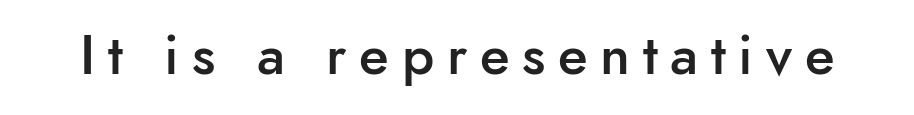
The passage shown is typed in a proportional face where columns would drift. As a designer I'd log this as weight 600, semibold. You can tell it's not italic because the verticals are truly vertical. Are there feet on the stems? There aren't — it's a sans. Look at the tracking — it's clearly loosened, letters drifting apart. Any mark beneath the type? The region is blank.
